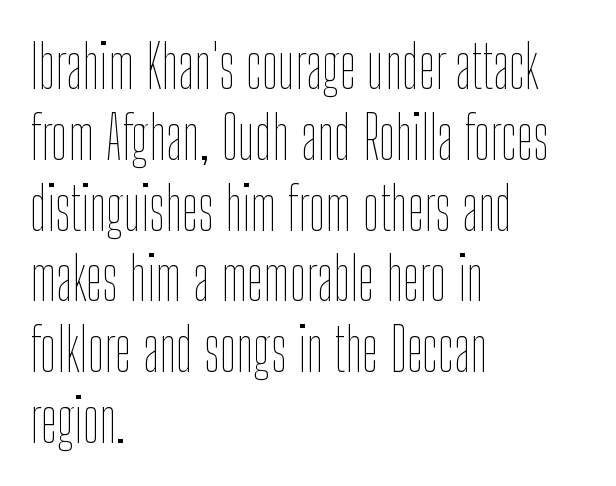
The image shows 59 px thin, condensed type, upright; set left-aligned, line spacing 1.2x, normal letter spacing, not underlined; low stroke contrast and a medium x-height.
